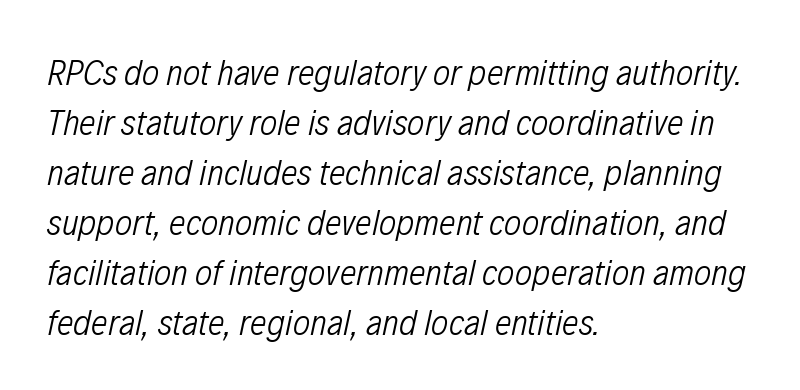
The image shows 37 px light, condensed type, italic (leaning right); set left-aligned, normal line spacing (1.35x), normal letter spacing, not underlined; low stroke contrast and a medium x-height.
